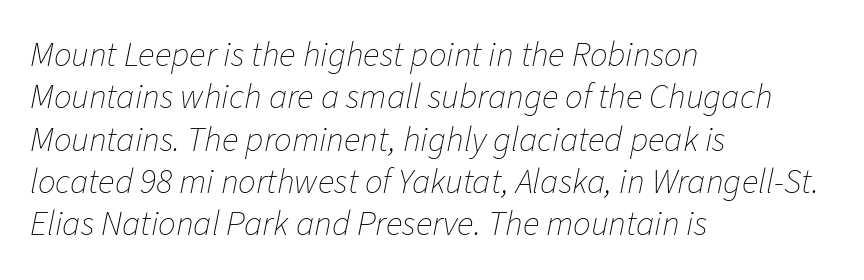
{"italic": "yes", "lean": "right", "slant_degrees": 11, "bold": "no", "weight": "thin", "width": "normal", "stroke_contrast": "low", "x_height": "medium", "monospaced": "no", "underline": "no", "align": "left", "line_spacing_ratio": 1.21, "letter_spacing": "normal", "letter_spacing_em": 0.0, "glyph_px": 35}
